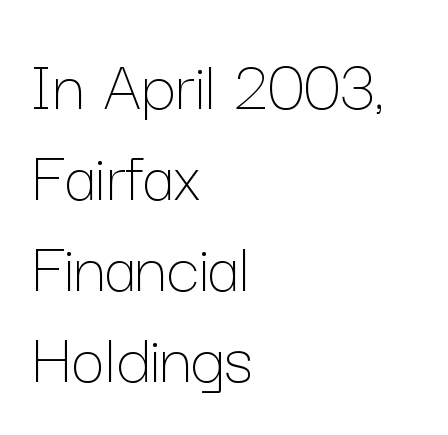
Heaviness? Minimal to ordinary, like unemphasized prose. In terms of letterspacing, this is plain default setting. Words float on clear page, feet unadorned. The typesetter chose a ragged-right arrangement here. The type sits square on the baseline with zero lean.
